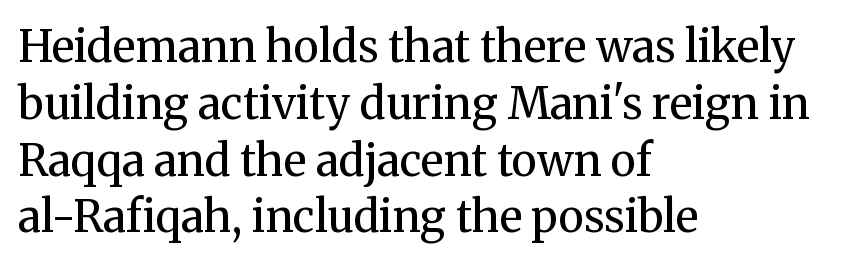
If you drew a line through each stem, it would be perfectly vertical. These lines stack with their left ends in a neat column. Looks like regular typesetting: each glyph gets only the width it needs. A typesetter would label this face a serif.
